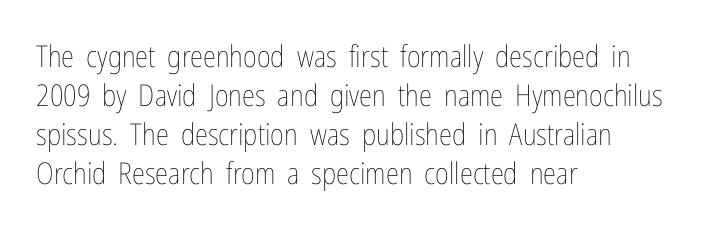
Anything drawn beneath the words? Only blank space. The rendering keeps characters at their native spacing. Unbolded letterforms with no extra heft. These lines are set flush left with a ragged right edge. A typesetter would mark this as roman, not italic. This sample has the flowing, uneven cadence of proportional lettering.
